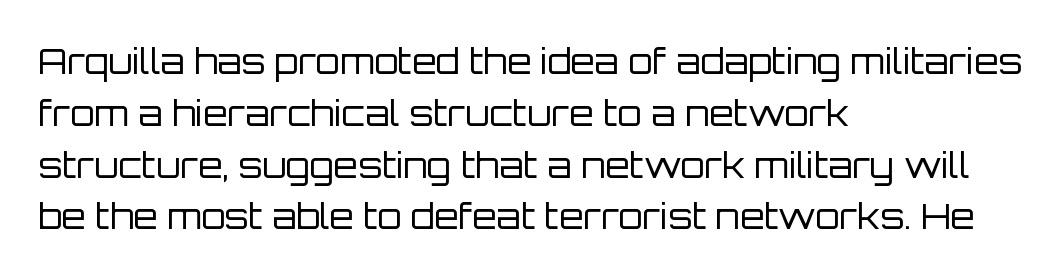
{"serif": "no", "italic": "no", "bold": "no", "weight": "regular", "width": "normal", "stroke_contrast": "low", "x_height": "large", "monospaced": "no", "underline": "no", "align": "left", "line_spacing": "normal", "line_spacing_ratio": 1.48, "letter_spacing": "normal", "letter_spacing_em": 0.0, "glyph_px": 35}
